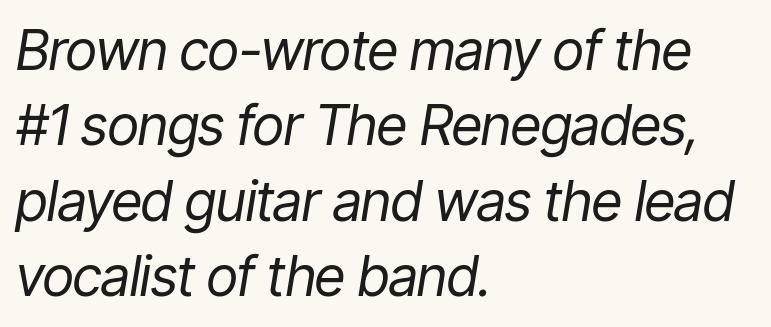
The image shows 55 px regular-weight, condensed type, italic (leaning right); set left-aligned, normal line spacing (1.37x), normal letter spacing, not underlined; low stroke contrast and a medium x-height.
